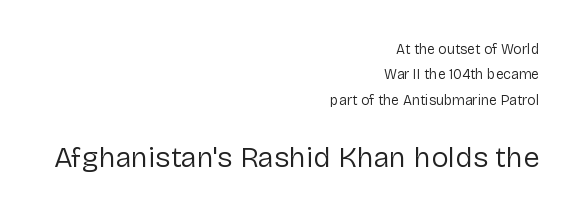
The image shows 29 px regular-weight sans-serif type, upright; set right-aligned, line spacing 1.82x, normal letter spacing, not underlined; the second (bottom) block is 2.07x larger; low stroke contrast and a medium x-height.
